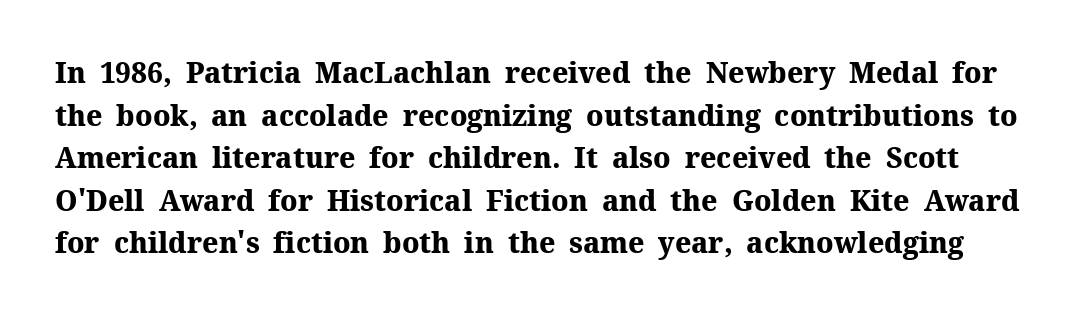
Look at the bottom of the vertical strokes: they flare into serifs here. Strong, thick strokes mark this as bold type. You could call the tracking neutral — neither tight nor loose. The rows are spaced the way most documents space them. Does the lettering tilt? It doesn't — this is upright.
